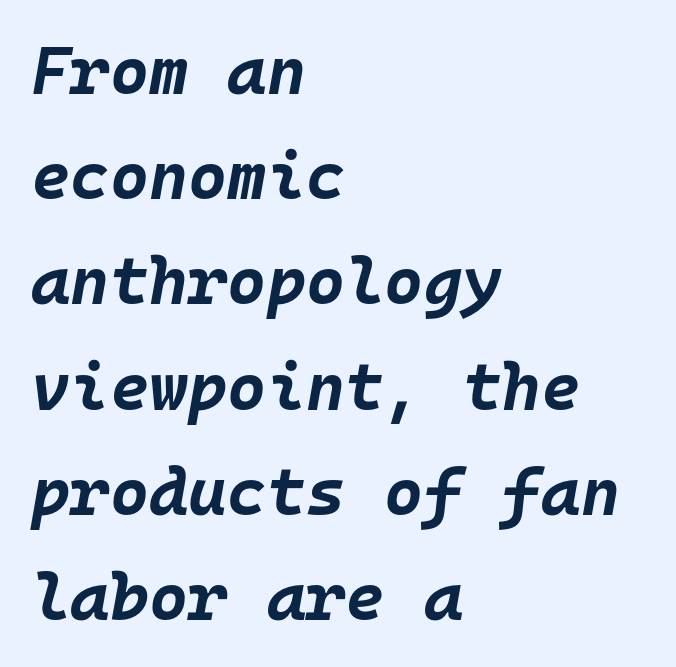
Honestly, the letter spacing is just normal — you wouldn't notice it. The rendering uses typewriter-style spacing with identical character cells. These words are printed bold, with thick strokes throughout. Characters are canted at an angle relative to the baseline's perpendicular. Each new line begins a customary step beneath the previous one. Any mark beneath the type? The region is blank.
